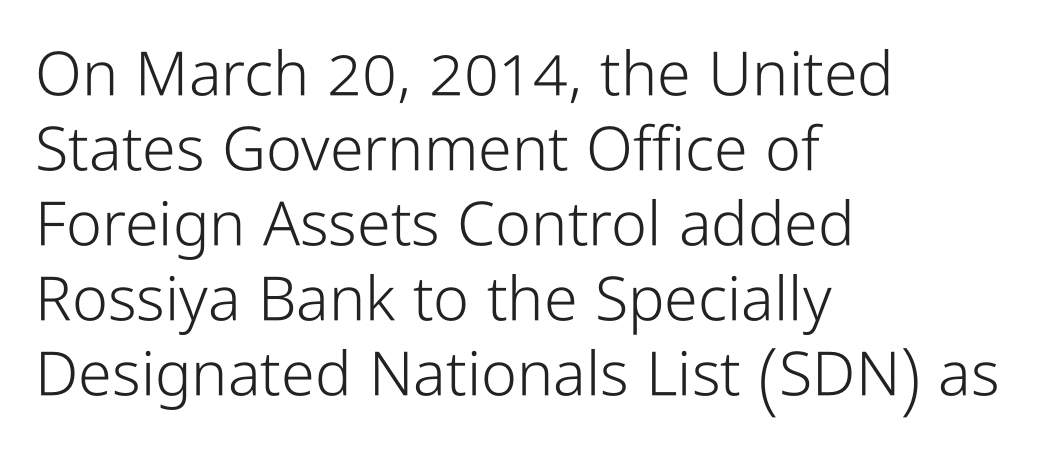
Serif or sans? Sans — the stroke terminals are bare. Do the characters align in a grid? No, the font is proportional. The passage shown is not bold in any degree. The rendering anchors every line to the left-hand side. The type is set solid horizontally, with unmodified tracking. Anything drawn beneath the words? Only blank space.
